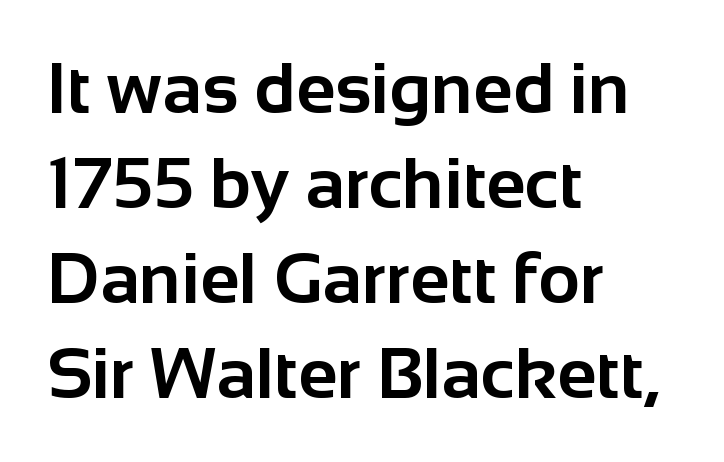
Q: Is the text bold? A: Yes.
Q: Is the text italic (slanted)? A: No, it is upright.
Q: Is the typeface a serif or a sans-serif typeface? A: Sans-serif.
Q: Is the text underlined? A: No.
Q: How is the paragraph aligned? A: Left-aligned.
Q: Is the spacing between letters normal or unusually wide? A: Normal.
Q: Is the spacing between lines tight, normal or loose? A: Normal.
Q: Width (condensed, normal, or wide)? A: Normal.
Q: Stroke contrast? A: Low.
Q: x-height? A: Medium.
Q: Monospaced? A: No.
